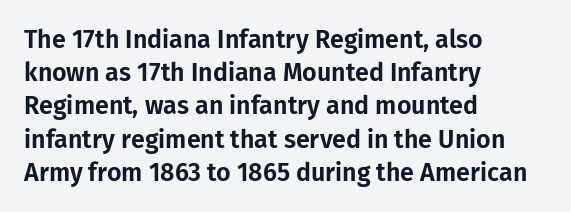
The image shows 25 px text type, upright; set left-aligned, normal line spacing (1.33x), normal letter spacing, not underlined.
